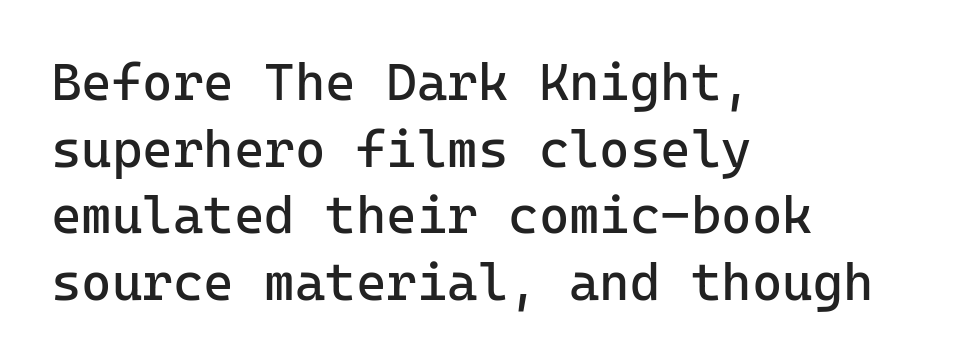
{"serif": "no", "italic": "no", "bold": "no", "weight": "regular", "width": "normal", "stroke_contrast": "low", "x_height": "medium", "monospaced": "yes", "underline": "no", "align": "left", "line_spacing": "normal", "line_spacing_ratio": 1.28, "letter_spacing": "normal", "letter_spacing_em": 0.0, "glyph_px": 52}
